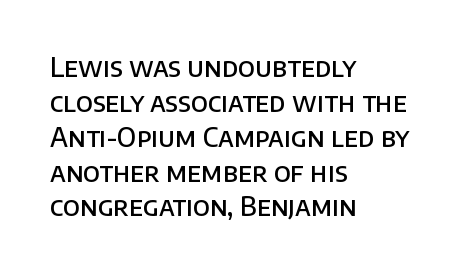
These words are printed semibold, heavier than regular yet not bold. If you measured baseline to baseline, you'd find a middling distance. Upright lettering throughout. Plain, unruled lines of type. Characters follow at the spacing the type designer built in. The lines in this sample share a left origin and differ only in where they stop.
